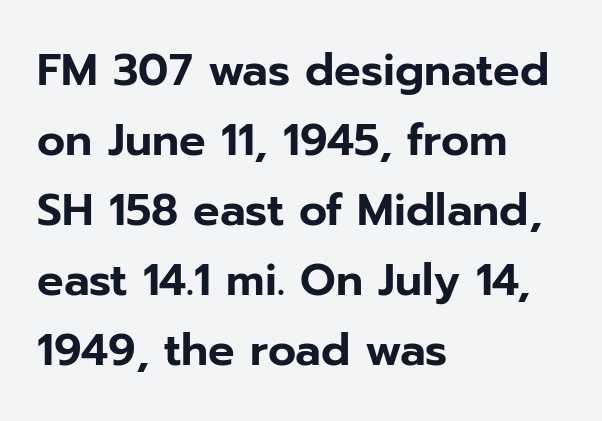
The image shows 44 px sans-serif type, upright; set left-aligned, normal line spacing (1.59x), normal letter spacing, not underlined; low stroke contrast and a medium x-height.
